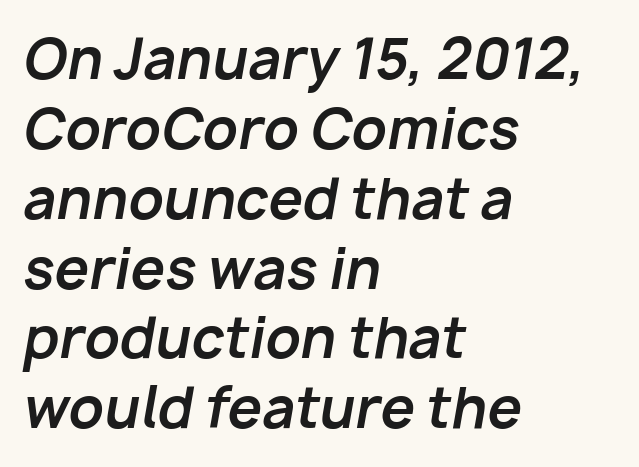
The image shows 55 px bold type, italic (leaning right); set left-aligned, normal line spacing (1.27x), normal letter spacing, not underlined; low stroke contrast and a medium x-height.
